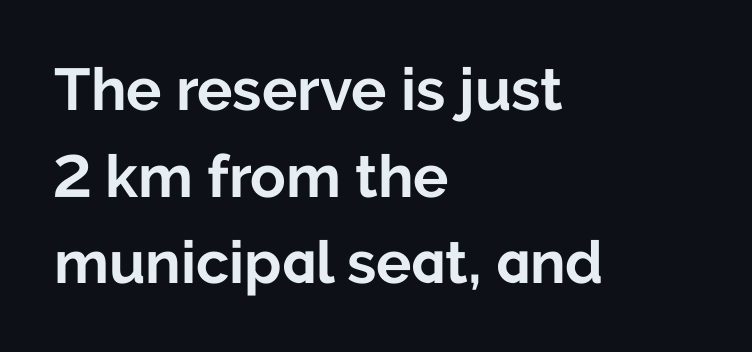
{"serif": "no", "italic": "no", "bold": "yes", "weight": "bold", "width": "normal", "stroke_contrast": "low", "x_height": "medium", "monospaced": "no", "underline": "no", "align": "left", "line_spacing": "normal", "line_spacing_ratio": 1.47, "letter_spacing": "normal", "letter_spacing_em": 0.0, "glyph_px": 59}
